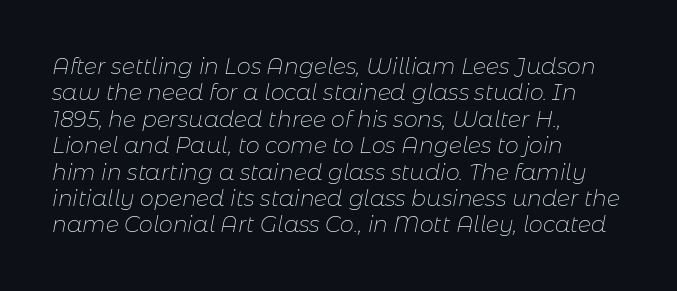
Q: Is the text bold? A: No.
Q: Is the text italic (slanted)? A: Yes, it leans right by about 11 degrees.
Q: Is the text underlined? A: No.
Q: How is the paragraph aligned? A: Left-aligned.
Q: Is the spacing between letters normal or unusually wide? A: Normal.
